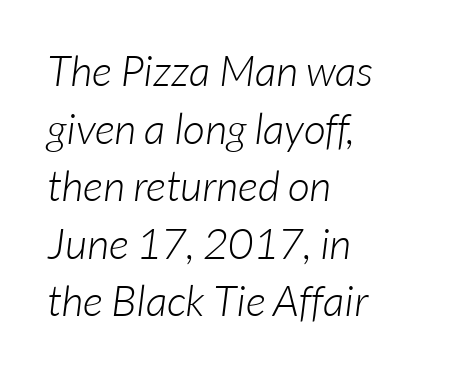
{"serif": "no", "bold": "no", "weight": "light", "width": "normal", "stroke_contrast": "low", "x_height": "medium", "monospaced": "no", "underline": "no", "align": "left", "line_spacing": "normal", "line_spacing_ratio": 1.34, "letter_spacing": "normal", "letter_spacing_em": 0.0, "glyph_px": 43}
